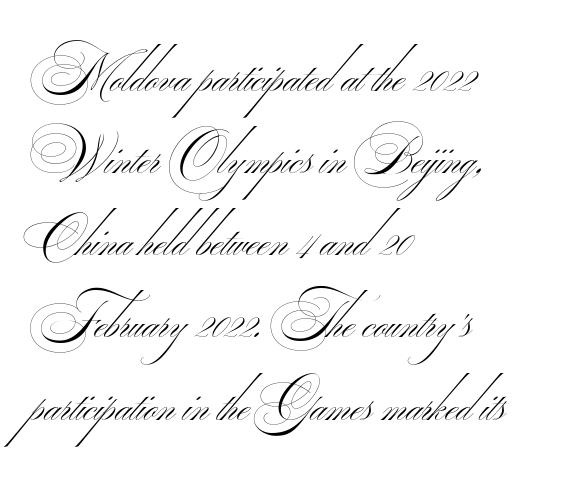
{"serif": "no", "bold": "no", "weight": "thin", "width": "wide", "stroke_contrast": "medium", "monospaced": "no", "underline": "no", "align": "left", "line_spacing": "normal", "line_spacing_ratio": 1.58, "letter_spacing": "normal", "letter_spacing_em": 0.0, "glyph_px": 52}
